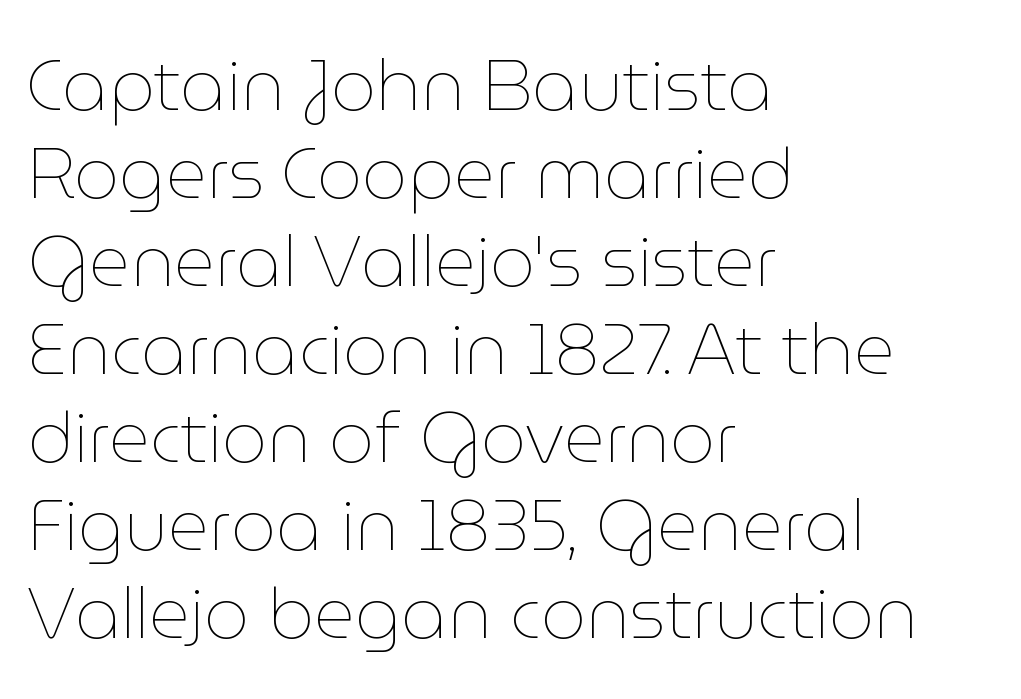
The letters advance in unequal steps, a hallmark of proportional type. The line texture is even and compact thanks to regular tracking. Is there any slant? The stems are plumb. Weight: not bold — regular or lighter.
